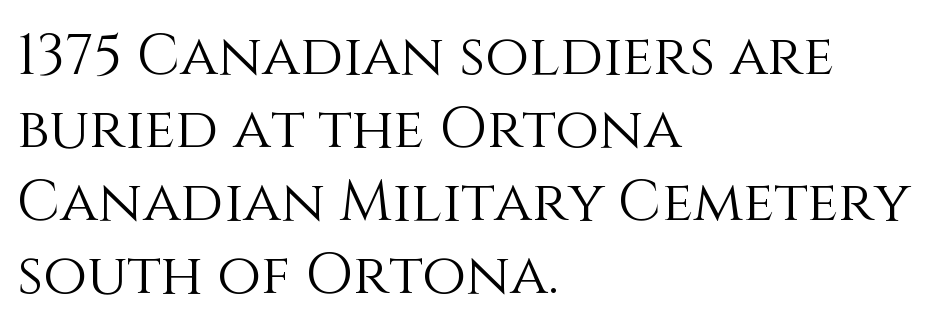
The image shows 57 px light type, upright; set left-aligned, normal line spacing (1.28x), normal letter spacing, not underlined; medium stroke contrast and a large x-height.
